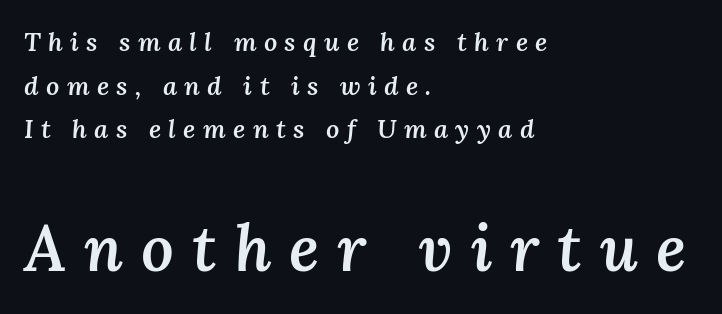
Q: Is the text bold? A: Semi-bold.
Q: Is the text italic (slanted)? A: Yes, it leans right by about 3 degrees.
Q: Is the text underlined? A: No.
Q: How is the paragraph aligned? A: Left-aligned.
Q: Is the spacing between letters normal or unusually wide? A: Unusually wide.
Q: Is the spacing between lines tight, normal or loose? A: Normal.
Q: Which block of text is set in a larger size, the first (top) or the second (bottom)? A: The second (bottom) one.
Q: Width (condensed, normal, or wide)? A: Normal.
Q: Stroke contrast? A: Medium.
Q: x-height? A: Medium.
Q: Monospaced? A: No.
